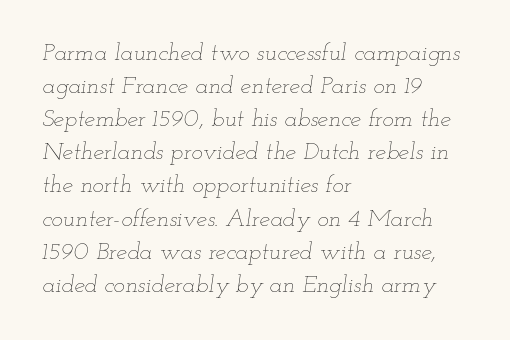
{"italic": "yes", "lean": "right", "slant_degrees": 12, "bold": "no", "underline": "no", "align": "left", "line_spacing": "normal", "line_spacing_ratio": 1.38, "letter_spacing": "normal", "letter_spacing_em": 0.0, "glyph_px": 24}
